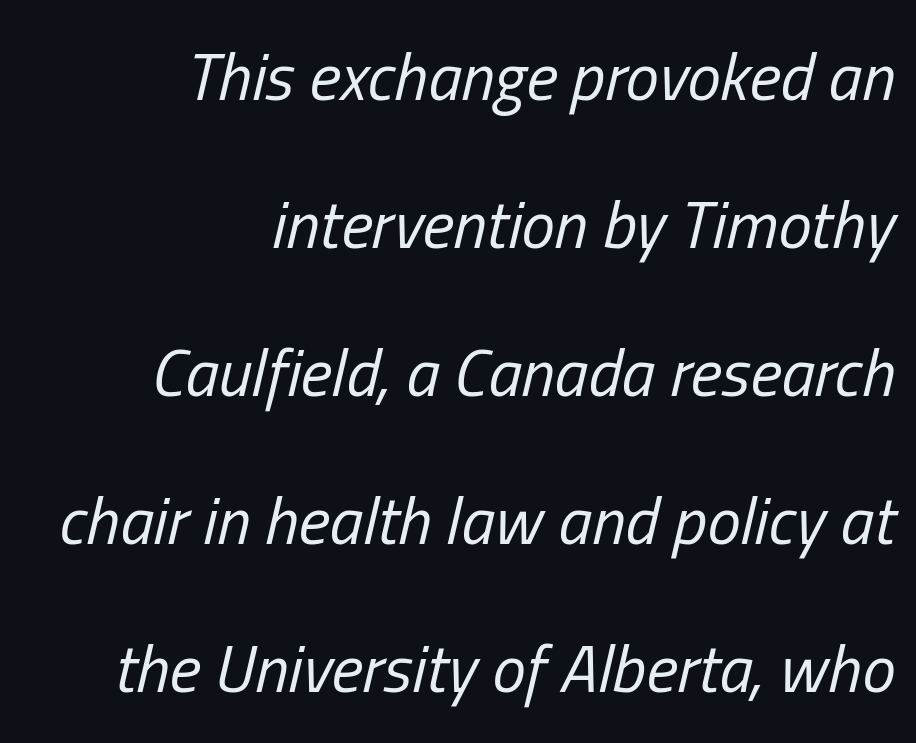
Q: Is the text bold? A: No.
Q: Is the text italic (slanted)? A: Yes, it leans right by about 13 degrees.
Q: Is the text underlined? A: No.
Q: How is the paragraph aligned? A: Right-aligned.
Q: Is the spacing between letters normal or unusually wide? A: Normal.
Q: Is the spacing between lines tight, normal or loose? A: Loose.
Q: Width (condensed, normal, or wide)? A: Condensed.
Q: Stroke contrast? A: Low.
Q: x-height? A: Medium.
Q: Monospaced? A: No.
